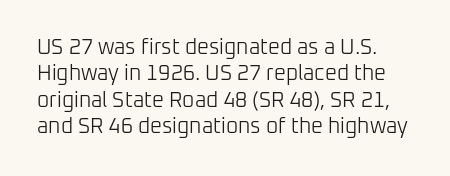
The image shows 21 px text type, upright; set normal line spacing (1.26x), normal letter spacing, not underlined.
